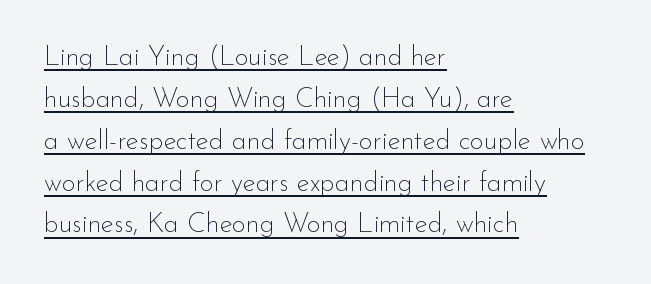
{"italic": "no", "bold": "no", "underline": "yes", "align": "left", "line_spacing": "normal", "line_spacing_ratio": 1.55, "letter_spacing": "normal", "letter_spacing_em": 0.0, "glyph_px": 27}
